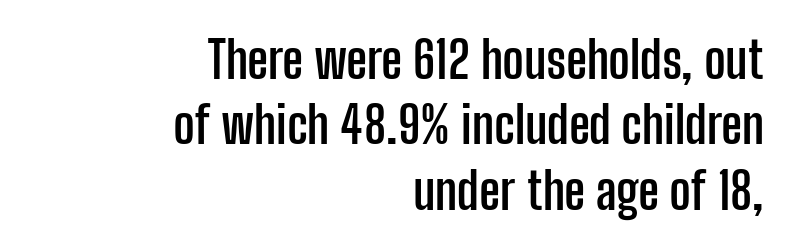
{"serif": "no", "italic": "no", "bold": "yes", "weight": "semibold", "width": "condensed", "stroke_contrast": "low", "x_height": "medium", "monospaced": "no", "underline": "no", "align": "right", "line_spacing": "normal", "line_spacing_ratio": 1.28, "letter_spacing": "normal", "letter_spacing_em": 0.0, "glyph_px": 51}
